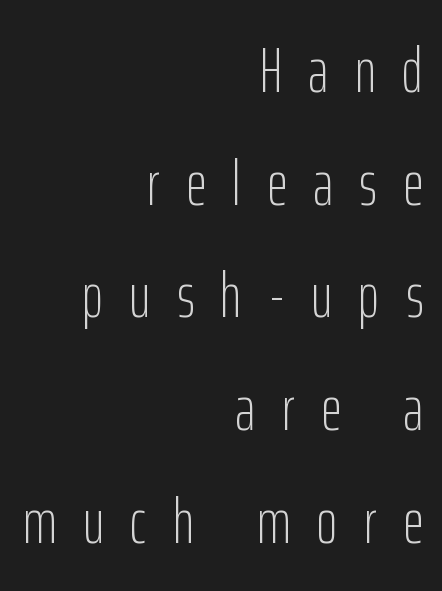
{"serif": "no", "italic": "no", "bold": "no", "weight": "light", "width": "condensed", "stroke_contrast": "low", "x_height": "medium", "monospaced": "no", "underline": "no", "align": "right", "line_spacing_ratio": 1.76, "letter_spacing": "wide", "letter_spacing_em": 0.41, "glyph_px": 64}
